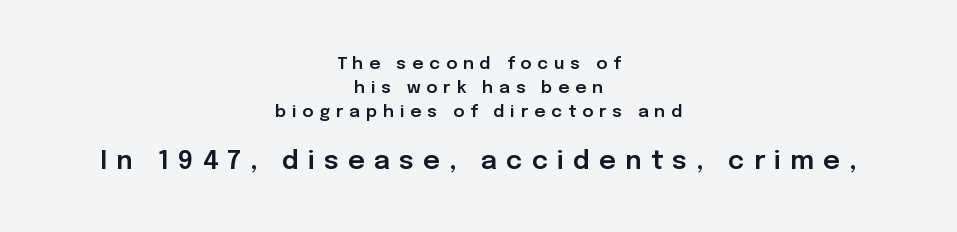
The image shows 26 px text type, upright; set centered, normal line spacing (1.42x), unusually wide letter spacing (+0.35 em), not underlined; the second (bottom) block is 1.53x larger.
